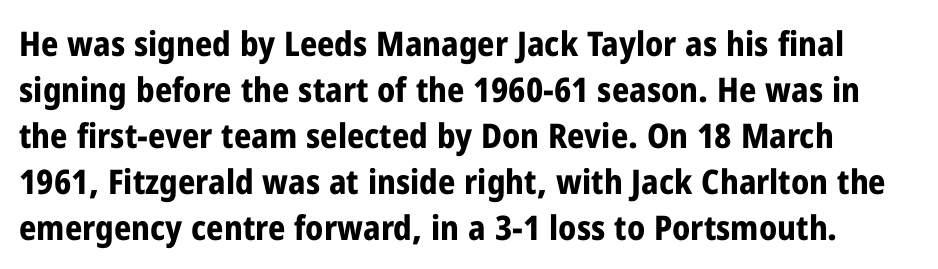
The image shows 34 px bold, condensed sans-serif type, upright; set normal line spacing (1.35x), normal letter spacing, not underlined; low stroke contrast and a medium x-height.
